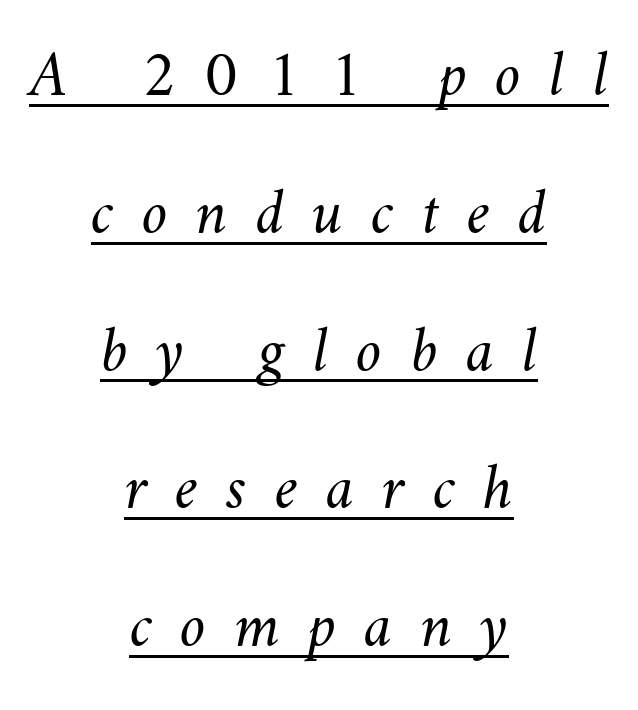
There is plenty of visible air inserted between adjacent glyphs. The letters advance in unequal steps, a hallmark of proportional type. You can see a thin bar hugging the bottom of the glyphs. Casual observation: everything's sitting right in the middle.
